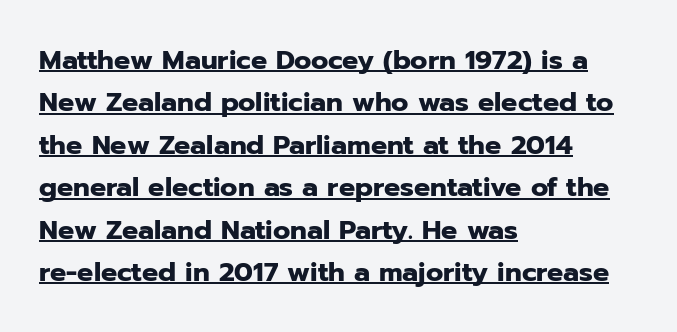
Honestly, the letter spacing is just normal — you wouldn't notice it. The letters stand upright; this is a roman face. Each glyph is drawn with heavy, bold strokes. These lines stack with their left ends in a neat column. You can see a thin bar hugging the bottom of the glyphs.
